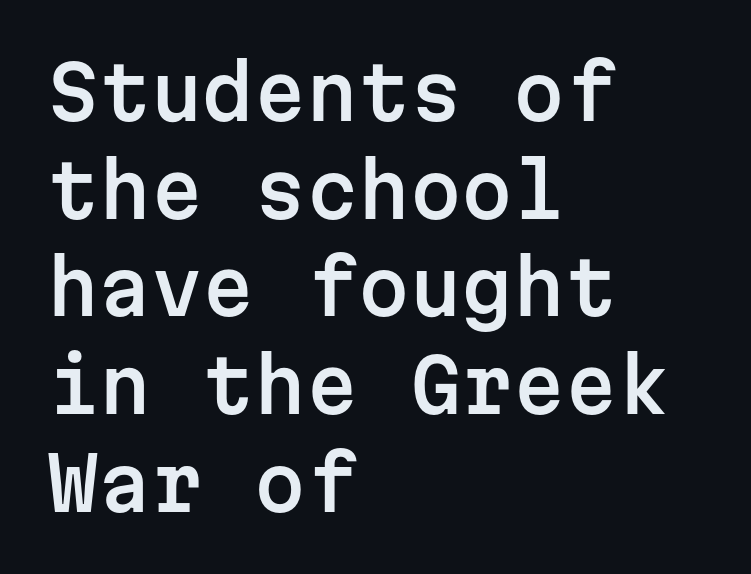
{"serif": "no", "italic": "no", "width": "normal", "stroke_contrast": "low", "x_height": "medium", "monospaced": "yes", "underline": "no", "align": "left", "line_spacing": "normal", "line_spacing_ratio": 1.32, "letter_spacing": "normal", "letter_spacing_em": 0.0, "glyph_px": 74}
